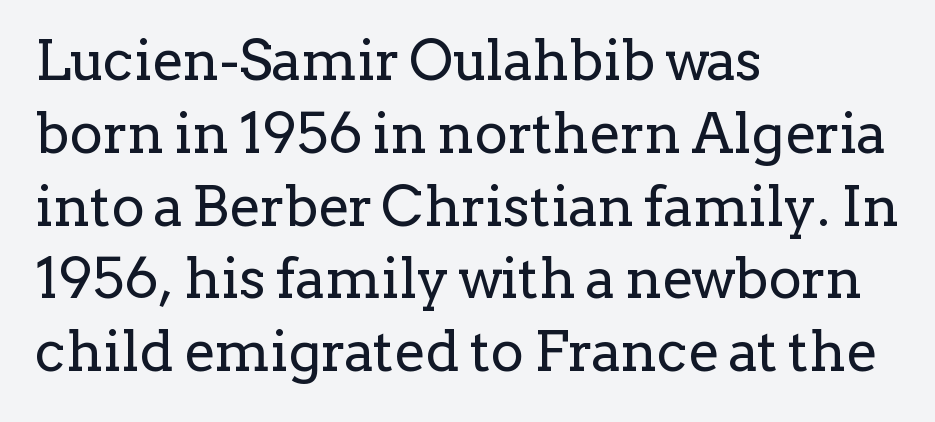
{"serif": "yes", "italic": "no", "bold": "no", "weight": "regular", "width": "normal", "stroke_contrast": "low", "x_height": "medium", "monospaced": "no", "underline": "no", "align": "left", "line_spacing": "normal", "line_spacing_ratio": 1.3, "letter_spacing": "normal", "letter_spacing_em": 0.0, "glyph_px": 56}
